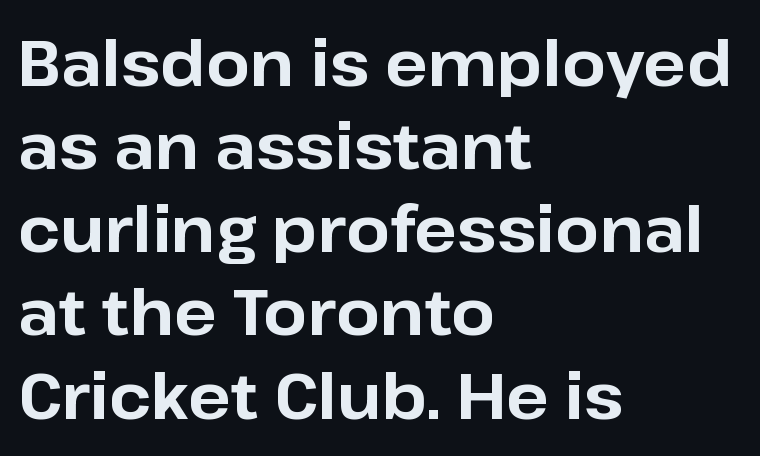
{"serif": "no", "italic": "no", "bold": "yes", "weight": "bold", "width": "normal", "stroke_contrast": "low", "x_height": "medium", "monospaced": "no", "underline": "no", "align": "left", "line_spacing": "normal", "line_spacing_ratio": 1.32, "letter_spacing": "normal", "letter_spacing_em": 0.0, "glyph_px": 63}
